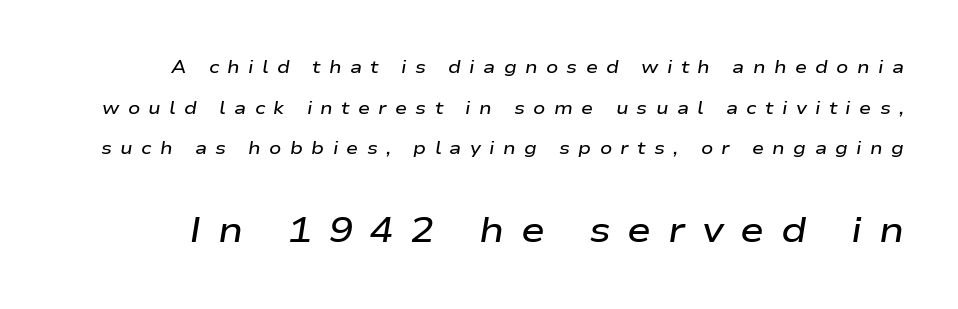
{"italic": "yes", "lean": "right", "slant_degrees": 9, "bold": "semi", "weight": "semibold", "width": "wide", "stroke_contrast": "low", "x_height": "medium", "monospaced": "no", "underline": "no", "line_spacing": "loose", "line_spacing_ratio": 2.26, "letter_spacing": "wide", "letter_spacing_em": 0.46, "larger_block": "second", "size_ratio": 2.0, "glyph_px": 36}
